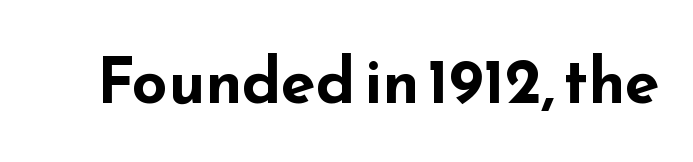
Q: Is the text bold? A: Yes.
Q: Is the text italic (slanted)? A: No, it is upright.
Q: Is the typeface a serif or a sans-serif typeface? A: Sans-serif.
Q: Is the text underlined? A: No.
Q: Is the spacing between letters normal or unusually wide? A: Normal.
Q: Width (condensed, normal, or wide)? A: Wide.
Q: Stroke contrast? A: Low.
Q: x-height? A: Small.
Q: Monospaced? A: No.
